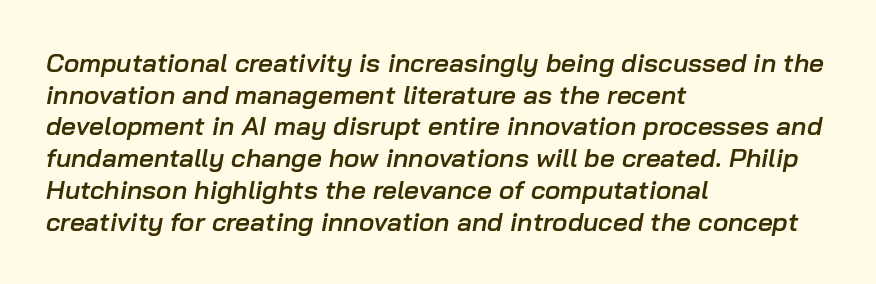
Q: Is the text bold? A: Semi-bold.
Q: Is the text italic (slanted)? A: Yes, it leans right by about 10 degrees.
Q: Is the text underlined? A: No.
Q: How is the paragraph aligned? A: Left-aligned.
Q: Is the spacing between letters normal or unusually wide? A: Normal.
